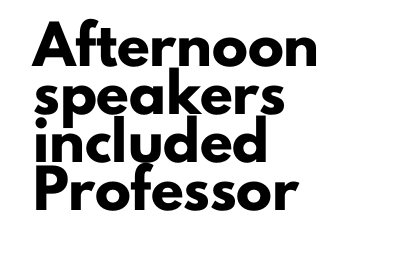
Q: Is the text bold? A: Yes.
Q: Is the text italic (slanted)? A: No, it is upright.
Q: Is the typeface a serif or a sans-serif typeface? A: Sans-serif.
Q: Is the text underlined? A: No.
Q: How is the paragraph aligned? A: Left-aligned.
Q: Is the spacing between letters normal or unusually wide? A: Normal.
Q: Is the spacing between lines tight, normal or loose? A: Normal.
Q: Width (condensed, normal, or wide)? A: Normal.
Q: Stroke contrast? A: Low.
Q: x-height? A: Small.
Q: Monospaced? A: No.
